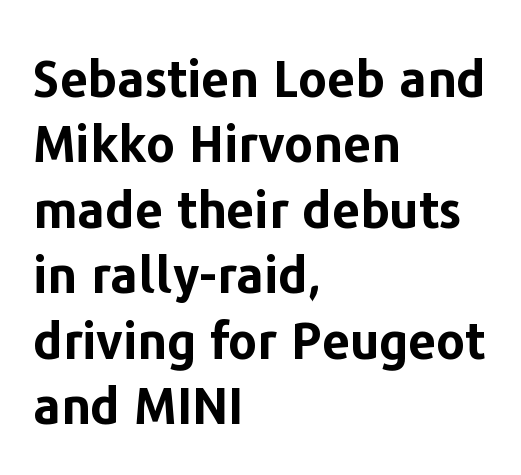
The image shows 50 px bold sans-serif type, upright; set left-aligned, normal line spacing (1.31x), normal letter spacing, not underlined; low stroke contrast and a medium x-height.
